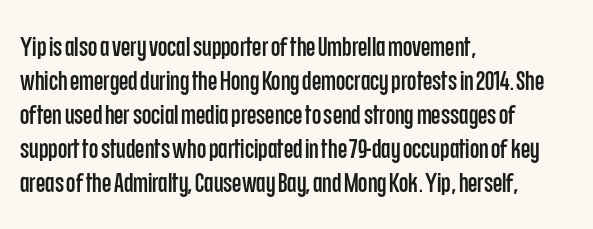
This sample uses plain, unmodified letter spacing. The setting favours the left margin, as ordinary paragraphs usually do. Does the lettering tilt? It doesn't — this is upright. Is there much room between lines? A standard amount, neither cramped nor airy.
